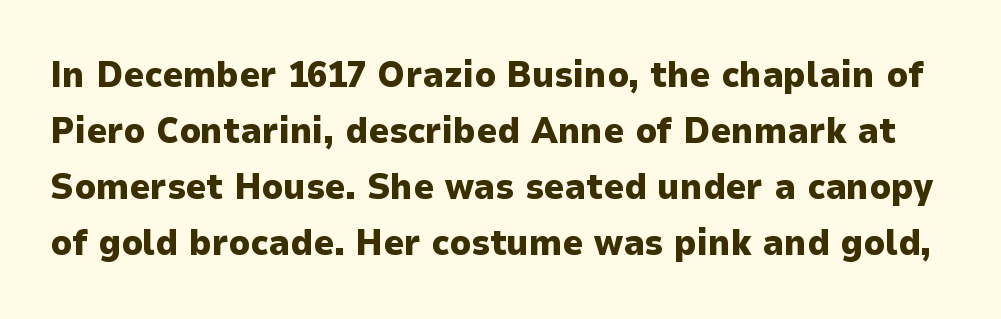
{"serif": "no", "italic": "no", "bold": "yes", "weight": "heavy", "width": "normal", "stroke_contrast": "low", "x_height": "medium", "monospaced": "no", "underline": "no", "line_spacing": "normal", "line_spacing_ratio": 1.56, "letter_spacing": "normal", "letter_spacing_em": 0.0, "glyph_px": 36}
